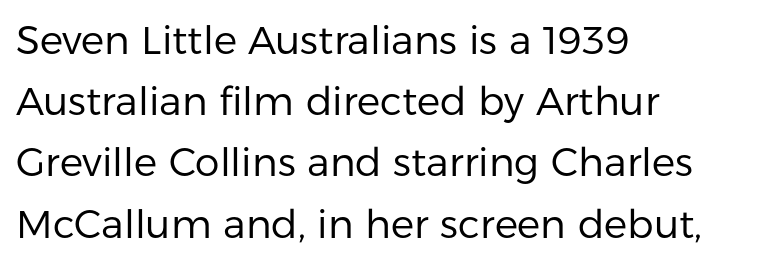
Here the designer chose a conventional face with non-uniform glyph widths. The letterforms sit shoulder to shoulder at normal distance. Grotesque or geometric, the face here clearly has no serifs. Short and long lines alike share a common starting point at left. Plain, unruled lines of type. The font's upright variant was chosen for this text.
